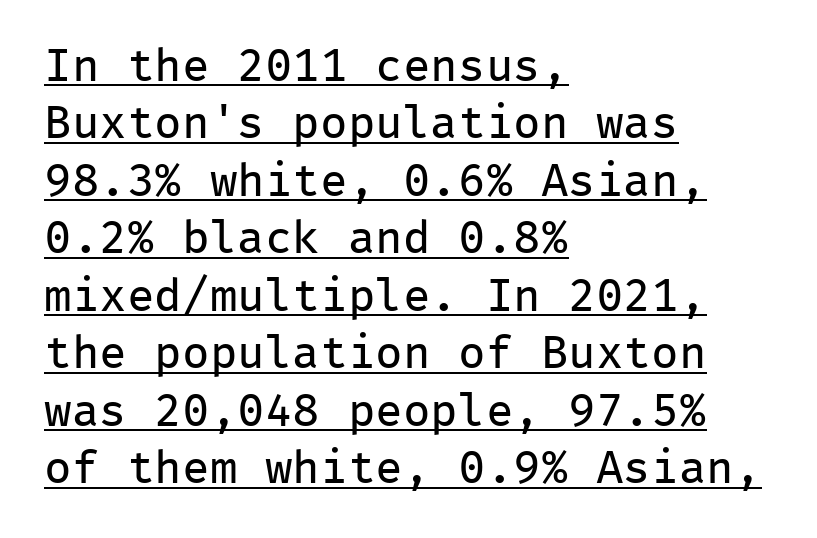
The image shows 46 px regular-weight sans-serif type, upright, monospaced; set left-aligned, normal line spacing (1.25x), normal letter spacing, underlined; low stroke contrast and a medium x-height.
